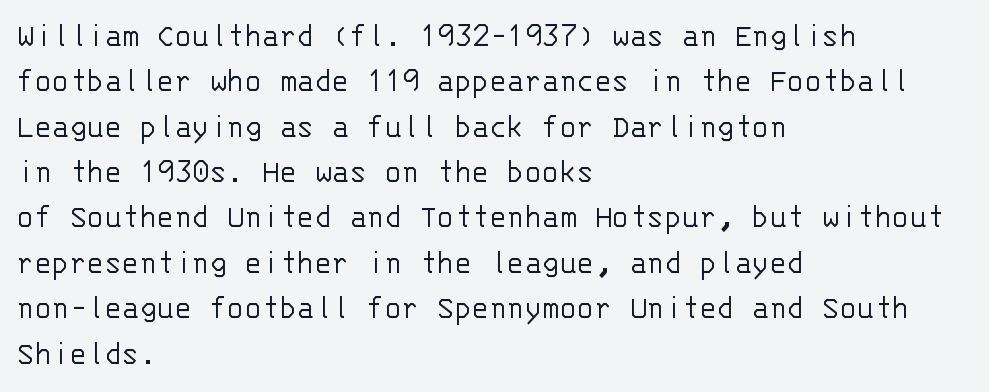
The rendering shows plain stroke endings on the letterforms — a sans-serif design. The designer left line spacing at the default. Note the uniform advance width — an 'i' takes as much space as an 'm'. Rule under the text: the space is simply empty.
